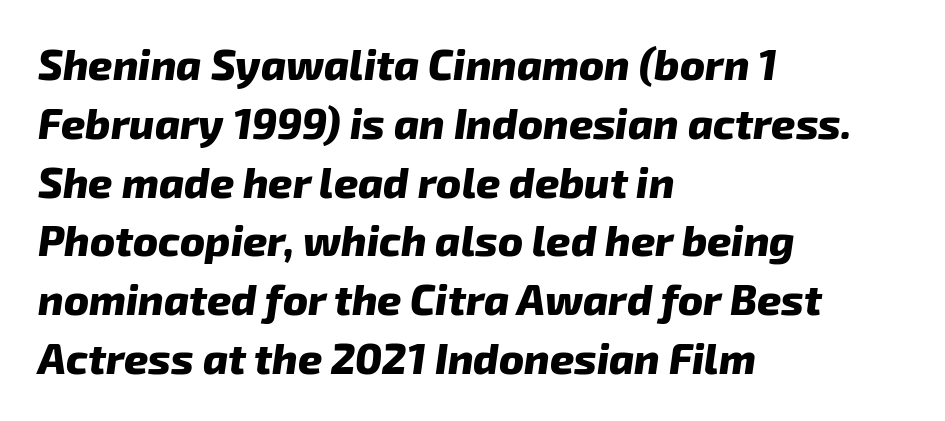
These lines carry a lot of weight — the face is fully bold. Teacher's note: observe the even left margin — that is flush-left alignment. These lines were composed using italics. Honestly, there is no underline to notice here at all.
